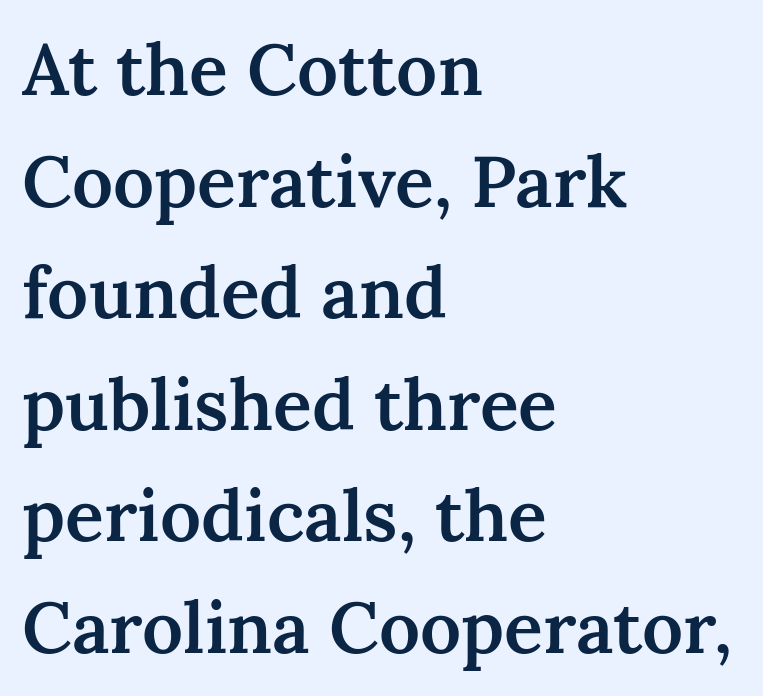
Ascenders rise straight up at ninety degrees. Notice how the passage keeps a crisp vertical edge on the left only. What stands out about the letter spacing? Nothing — it is the standard amount. Proportional: the letters do not fall into vertical columns.
